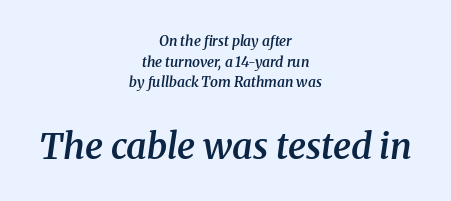
{"serif": "yes", "italic": "yes", "lean": "right", "slant_degrees": 8, "bold": "semi", "weight": "semibold", "width": "normal", "stroke_contrast": "medium", "x_height": "medium", "monospaced": "no", "underline": "no", "align": "center", "line_spacing": "normal", "line_spacing_ratio": 1.47, "letter_spacing": "normal", "letter_spacing_em": 0.0, "larger_block": "second", "size_ratio": 2.57, "glyph_px": 36}
